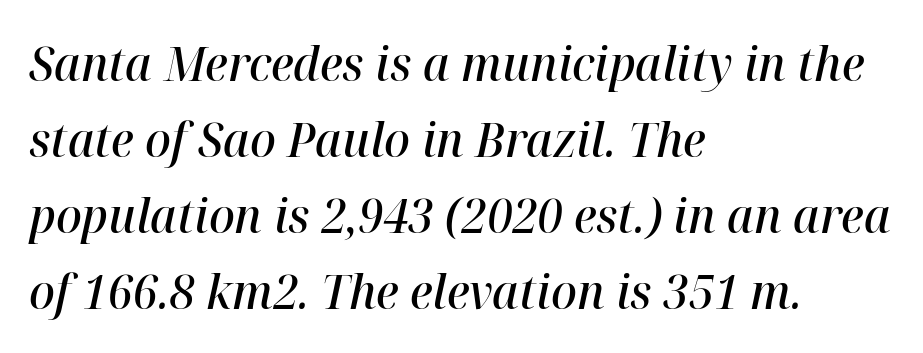
Honestly, the letter spacing is just normal — you wouldn't notice it. A typesetter would call this proportional, since set widths differ per character. You can tell it's italic because the verticals aren't actually vertical. Typographic density is moderately raised because the face is semibold. These lines are set flush left with a ragged right edge. Nobody drew a line under any word here.
